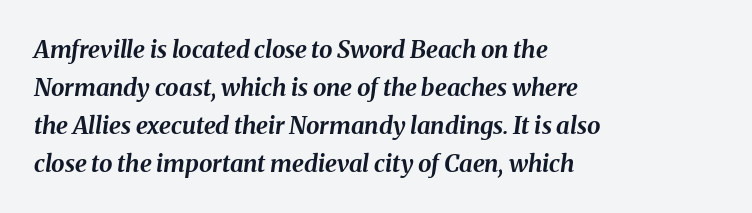
The image shows 24 px bold type, italic (leaning right); set left-aligned, normal line spacing (1.58x), normal letter spacing, not underlined.
